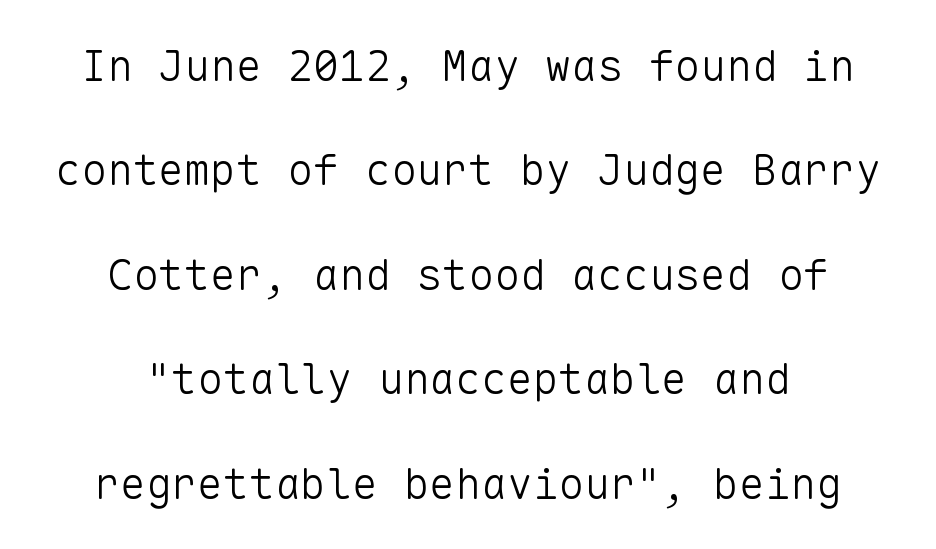
The type family on display is of the sans-serif kind. Here the glyphs are tracked normally, forming tight word shapes. A typesetter would call this leading open, well beyond the default. A typesetter would mark this as roman, not italic. Do the characters align in a grid? Yes, the font is monospaced.
